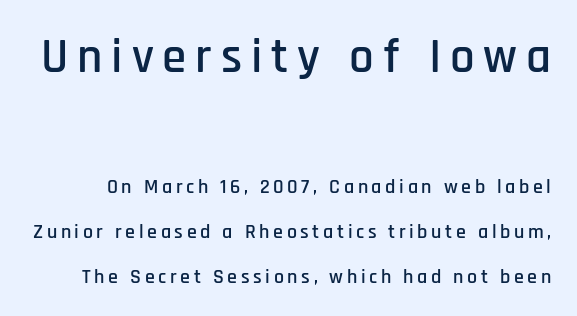
Look at the glyph heights: the upper group is clearly the bigger setting. Honestly, there is no underline to notice here at all. This sample uses an upright cut, with every glyph sitting square on the baseline. The rendering uses natural spacing where letterforms have individual widths. Unlike a traditional serif, this face leaves its strokes unadorned.
